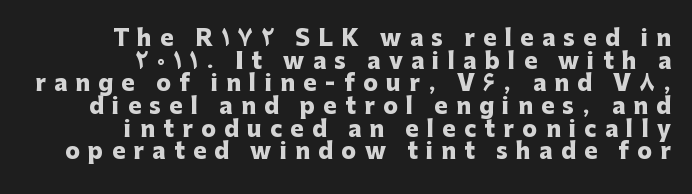
What's the leading like? Squeezed, with rows nearly overlapping. Style check: upright. The rag falls on the left side of this text block. Rule under the text: the space is simply empty. Display-style spreading of the glyphs; the letterfit is very open.
